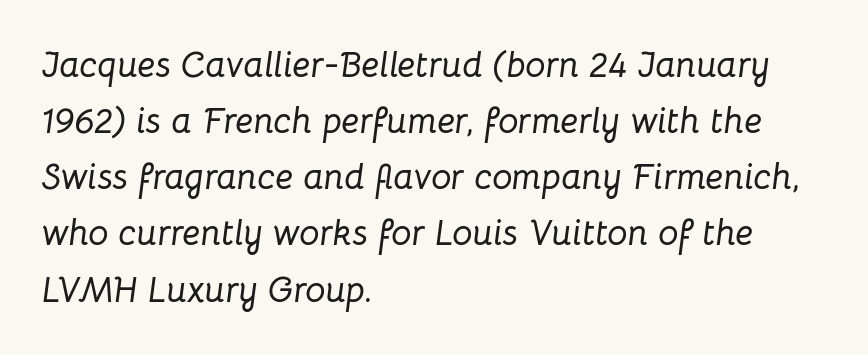
{"italic": "yes", "lean": "right", "slant_degrees": 8, "width": "normal", "stroke_contrast": "low", "x_height": "medium", "monospaced": "no", "underline": "no", "align": "left", "line_spacing": "normal", "line_spacing_ratio": 1.56, "letter_spacing": "normal", "letter_spacing_em": 0.0, "glyph_px": 36}
